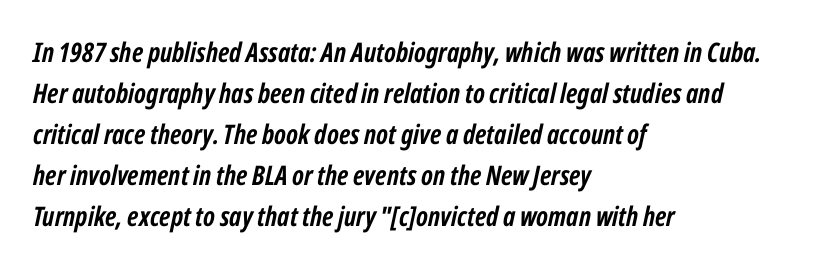
Nobody drew a line under any word here. Honestly, the letter spacing is just normal — you wouldn't notice it. It's the slanting kind of type. Emphasis by weight is at full strength: bold.
